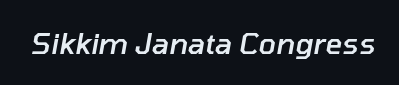
The image shows 29 px semibold type, italic (leaning right); set normal letter spacing, not underlined; low stroke contrast and a medium x-height.
